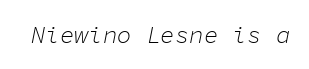
{"italic": "yes", "lean": "right", "slant_degrees": 11, "bold": "no", "underline": "no", "letter_spacing": "normal", "letter_spacing_em": 0.0, "glyph_px": 24}
